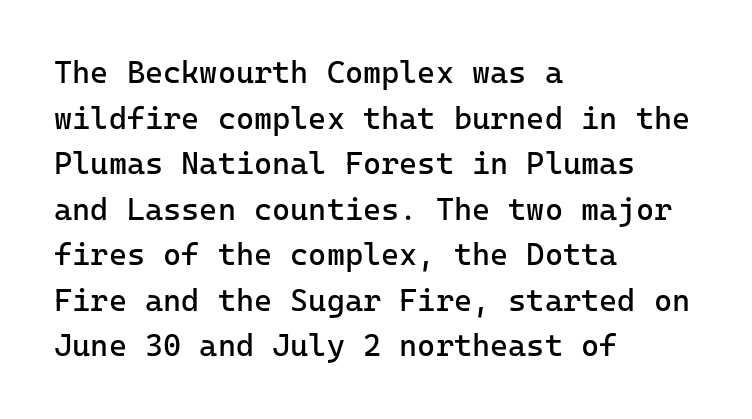
Each word holds together tightly as a unit, with standard inter-letter gaps. The typography opts for an upright posture over an oblique one. These lines sit exactly where default settings would place them. Check under the words: just untouched page. This is sans-serif lettering, the kind often seen on screens and signage. The weight tops out at a normal text grade.
